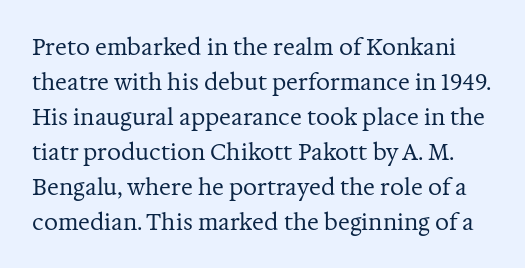
The image shows 22 px text type, upright; set normal line spacing (1.59x), normal letter spacing, not underlined.
